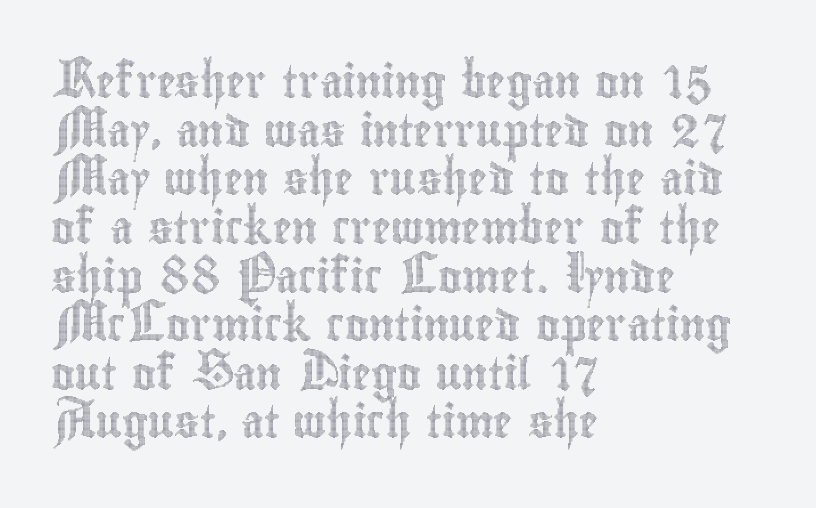
The image shows 32 px condensed type, upright; set left-aligned, normal line spacing (1.52x), normal letter spacing, not underlined; a small x-height.
